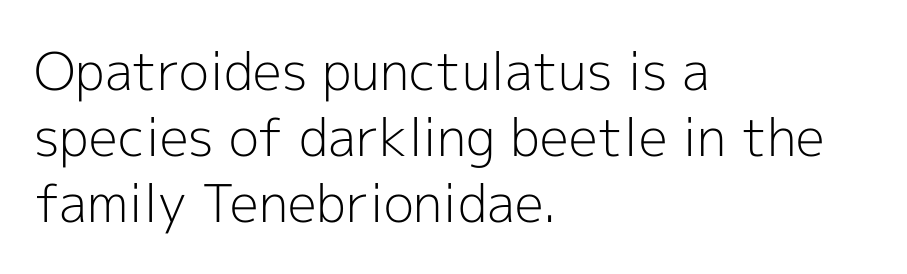
The face used here is proportionally spaced, like ordinary book or web type. What kind of face is this? One without serifs — a sans. Letters have the restrained weight of plain body copy at most. Short note: letters normally spaced. Short and long lines alike share a common starting point at left.
